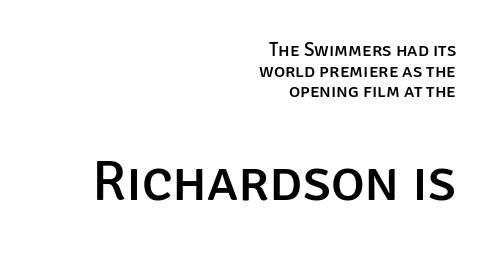
Note: no serifs on the glyphs. The letters stand upright; this is a roman face. If you squint, the bottom block still reads clearly — it's the larger of the two. Looks like regular typesetting: each glyph gets only the width it needs. Rule under the text: the space is simply empty. Leftover space on each line is placed entirely before the opening word.
